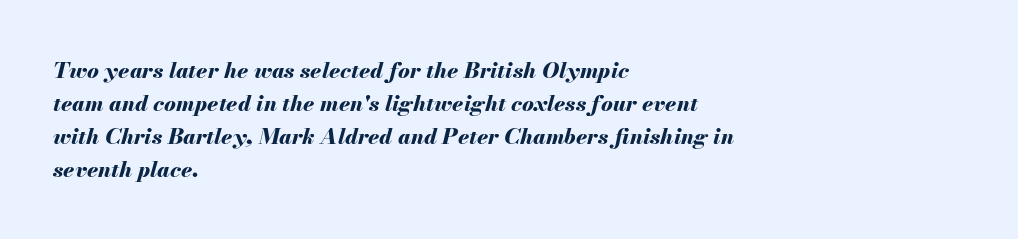
{"italic": "yes", "lean": "right", "slant_degrees": 13, "bold": "yes", "underline": "no", "align": "left", "line_spacing": "normal", "line_spacing_ratio": 1.5, "letter_spacing": "normal", "letter_spacing_em": 0.0, "glyph_px": 22}
